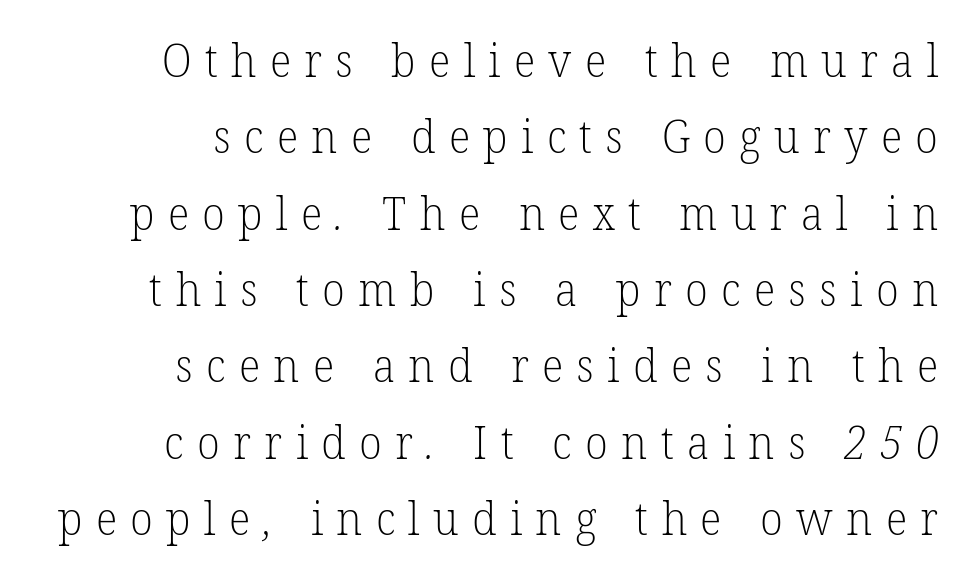
Q: Is the text bold? A: No.
Q: Is the typeface a serif or a sans-serif typeface? A: Serif.
Q: Is the text underlined? A: No.
Q: How is the paragraph aligned? A: Right-aligned.
Q: Is the spacing between letters normal or unusually wide? A: Unusually wide.
Q: Is the spacing between lines tight, normal or loose? A: Normal.
Q: Width (condensed, normal, or wide)? A: Normal.
Q: Stroke contrast? A: Low.
Q: x-height? A: Medium.
Q: Monospaced? A: No.
